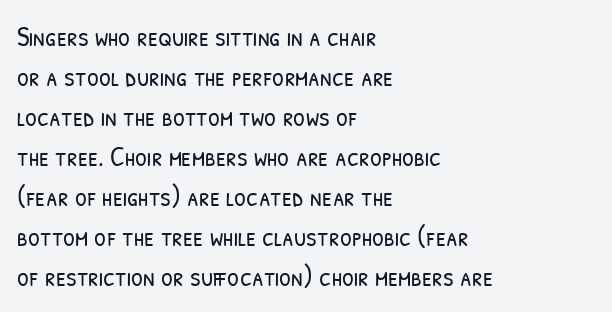
The image shows 27 px text type; set left-aligned, normal line spacing (1.48x), normal letter spacing, not underlined.
